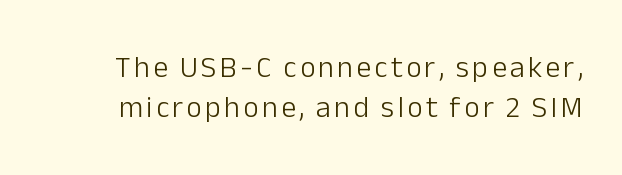
The image shows 30 px light sans-serif type, upright; set normal line spacing (1.33x), not underlined; low stroke contrast and a medium x-height.
